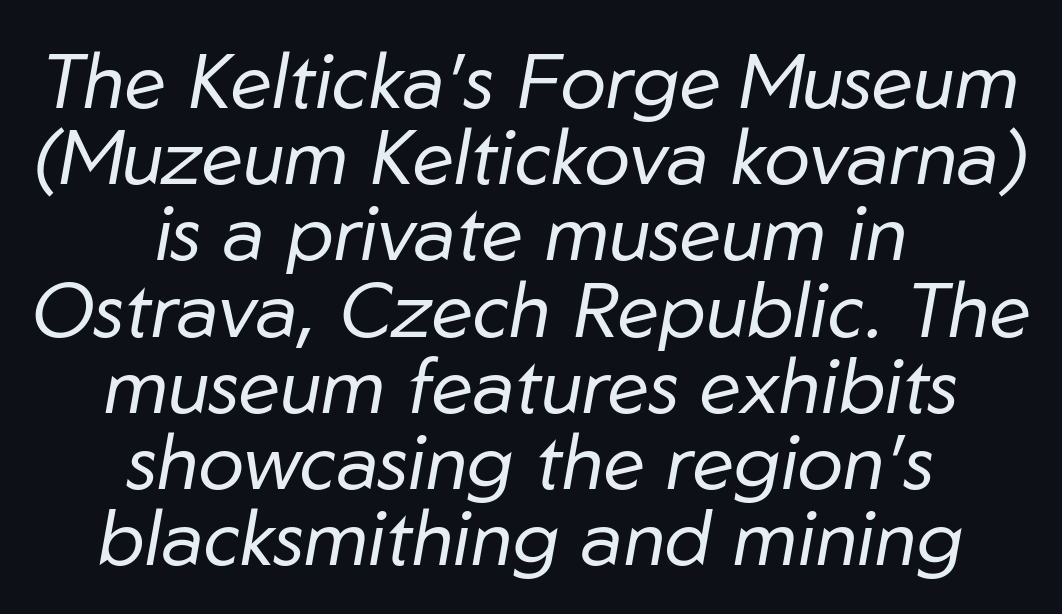
The image shows 77 px regular-weight type, italic (leaning right); set centered, tight line spacing (0.99x), normal letter spacing, not underlined; low stroke contrast and a medium x-height.
